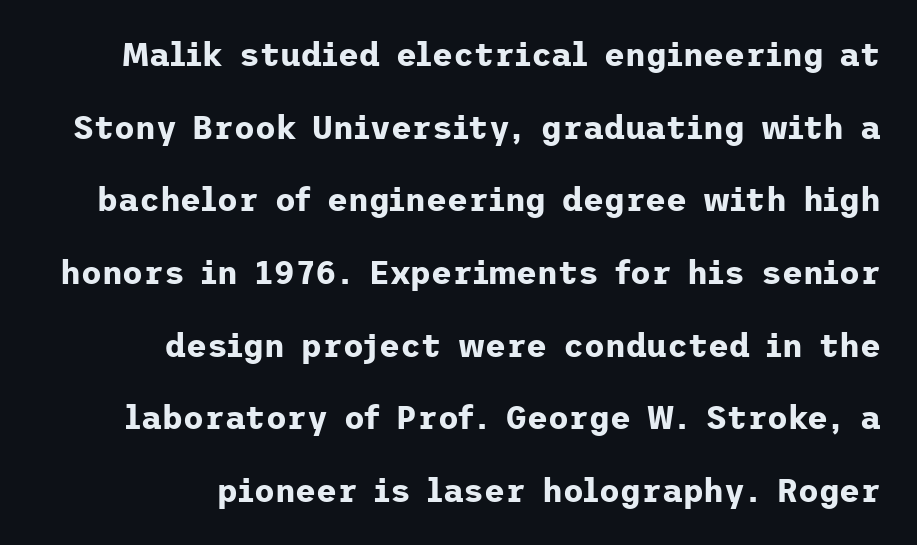
The image shows 32 px bold sans-serif type, upright; set right-aligned, loose line spacing (2.27x), normal letter spacing, not underlined; low stroke contrast and a medium x-height.
